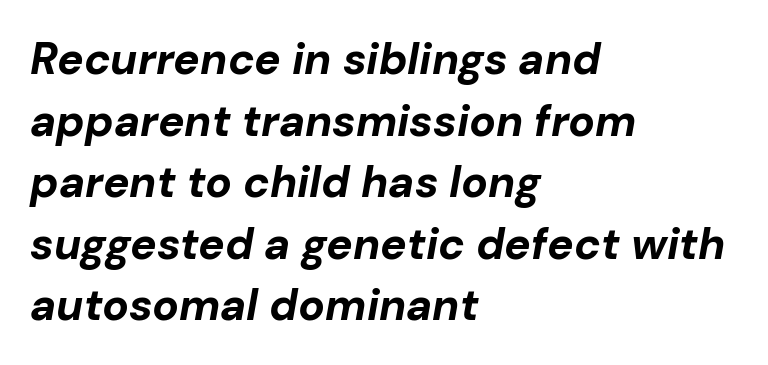
Q: Is the text bold? A: Yes.
Q: Is the text italic (slanted)? A: Yes, it leans right by about 10 degrees.
Q: Is the text underlined? A: No.
Q: How is the paragraph aligned? A: Left-aligned.
Q: Is the spacing between letters normal or unusually wide? A: Normal.
Q: Is the spacing between lines tight, normal or loose? A: Normal.
Q: Width (condensed, normal, or wide)? A: Normal.
Q: Stroke contrast? A: Low.
Q: x-height? A: Medium.
Q: Monospaced? A: No.
